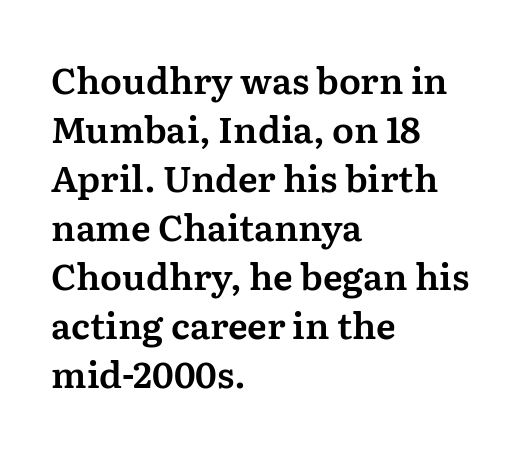
These lines are composed in type with serifs. Honestly, there is no underline to notice here at all. The lines in this sample share a left origin and differ only in where they stop. The lettering holds an erect, upright posture throughout.
